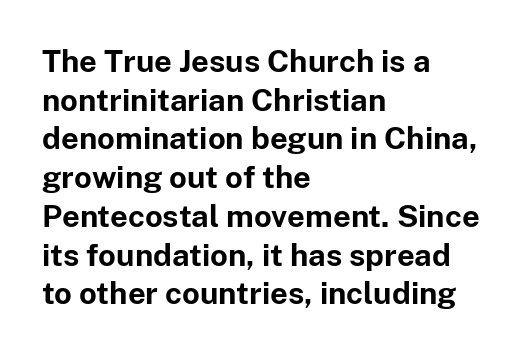
{"serif": "no", "italic": "no", "bold": "yes", "weight": "bold", "width": "normal", "stroke_contrast": "low", "x_height": "medium", "monospaced": "no", "underline": "no", "align": "left", "line_spacing": "normal", "line_spacing_ratio": 1.25, "letter_spacing": "normal", "letter_spacing_em": 0.0, "glyph_px": 31}
